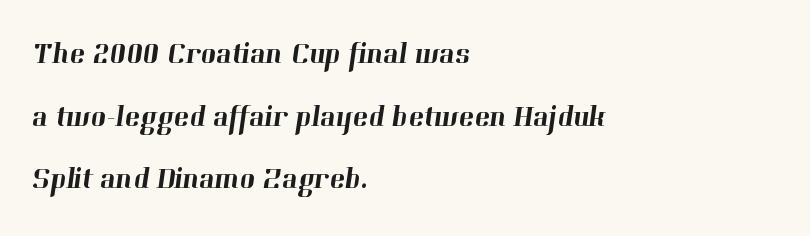
Q: Is the typeface a serif or a sans-serif typeface? A: Serif.
Q: Is the text underlined? A: No.
Q: How is the paragraph aligned? A: Left-aligned.
Q: Is the spacing between letters normal or unusually wide? A: Normal.
Q: Is the spacing between lines tight, normal or loose? A: Loose.
Q: Width (condensed, normal, or wide)? A: Normal.
Q: Stroke contrast? A: High.
Q: x-height? A: Medium.
Q: Monospaced? A: No.
